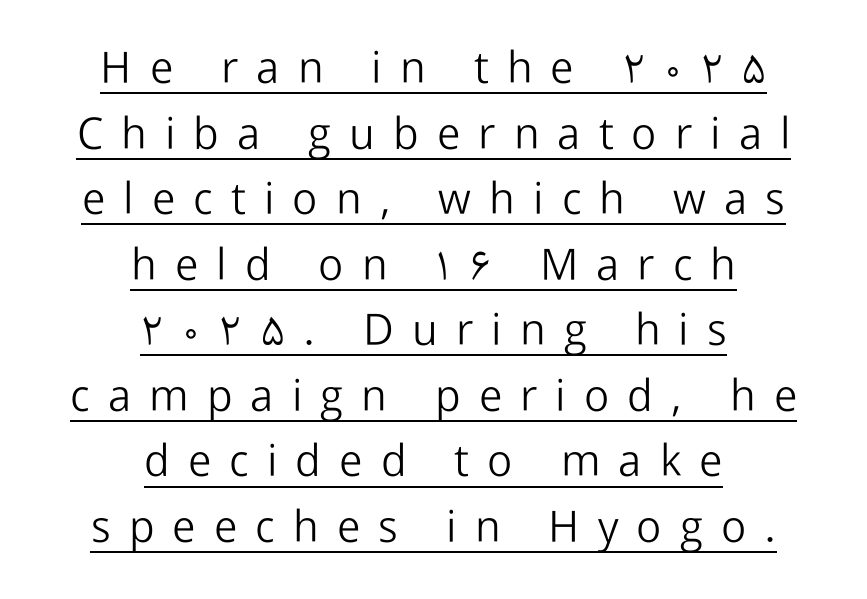
{"serif": "no", "italic": "no", "bold": "no", "weight": "light", "width": "normal", "stroke_contrast": "low", "x_height": "medium", "monospaced": "no", "underline": "yes", "align": "center", "line_spacing": "normal", "line_spacing_ratio": 1.49, "letter_spacing": "wide", "letter_spacing_em": 0.41, "glyph_px": 44}
